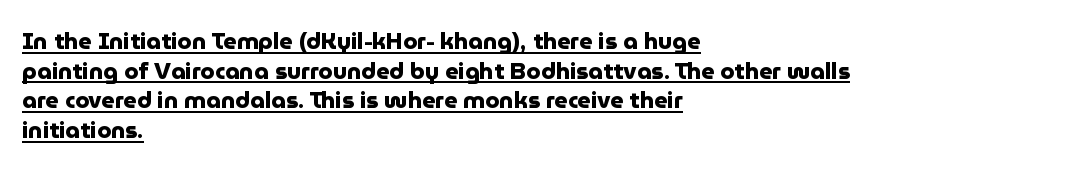
Q: Is the text bold? A: Yes.
Q: Is the text italic (slanted)? A: No, it is upright.
Q: Is the text underlined? A: Yes.
Q: How is the paragraph aligned? A: Left-aligned.
Q: Is the spacing between letters normal or unusually wide? A: Normal.
Q: Is the spacing between lines tight, normal or loose? A: Normal.
